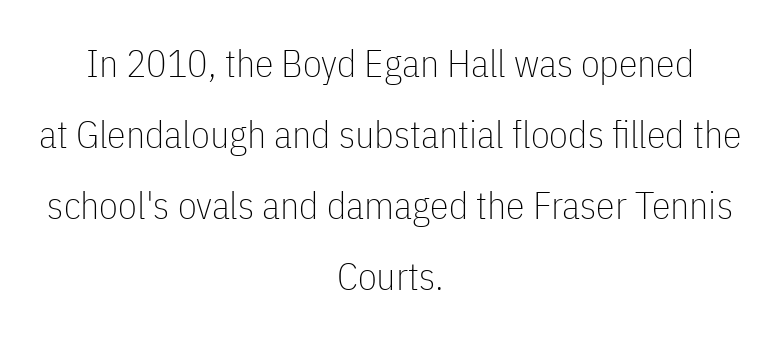
Q: Is the text bold? A: No.
Q: Is the text italic (slanted)? A: No, it is upright.
Q: Is the typeface a serif or a sans-serif typeface? A: Sans-serif.
Q: Is the text underlined? A: No.
Q: How is the paragraph aligned? A: Centered.
Q: Is the spacing between letters normal or unusually wide? A: Normal.
Q: Width (condensed, normal, or wide)? A: Condensed.
Q: Stroke contrast? A: Low.
Q: x-height? A: Medium.
Q: Monospaced? A: No.
